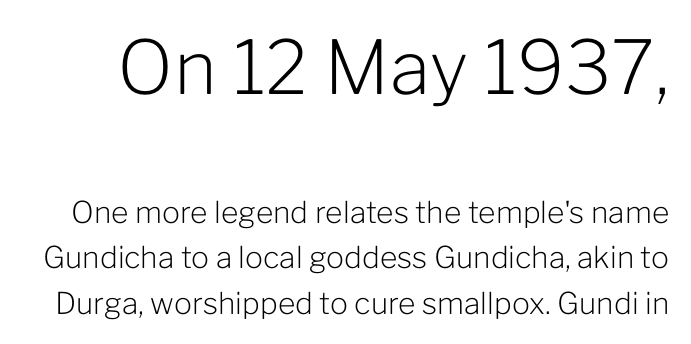
{"serif": "no", "italic": "no", "bold": "no", "weight": "light", "width": "normal", "stroke_contrast": "low", "x_height": "medium", "monospaced": "no", "underline": "no", "line_spacing": "normal", "line_spacing_ratio": 1.52, "letter_spacing": "normal", "letter_spacing_em": 0.0, "larger_block": "first", "size_ratio": 2.47, "glyph_px": 74}
